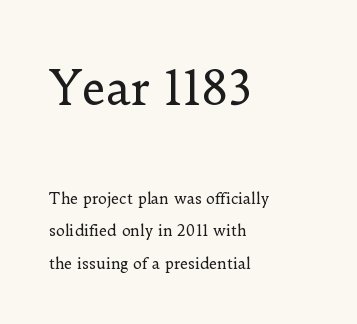
The image shows 46 px regular-weight serif type, upright; set left-aligned, loose line spacing (2.17x), normal letter spacing, not underlined; the first (top) block is 3.07x larger; low stroke contrast and a small x-height.
